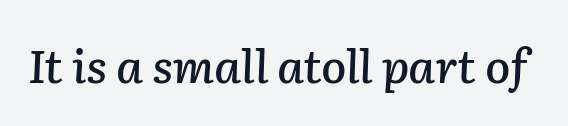
The letters are slanted; this is an italic face. Plain, unruled lines of type. Nobody touched the tracking dial on this one. The letters advance in unequal steps, a hallmark of proportional type.
